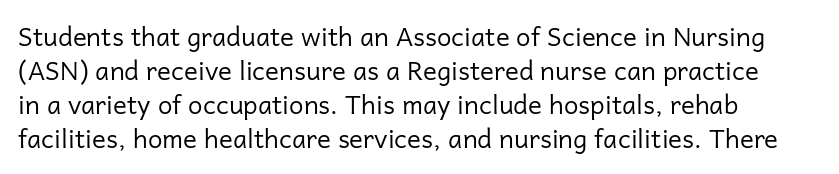
Descenders are the only things crossing below the line. All the whitespace from short lines collects on the right. Characters remain perfectly vertical along every line. The letters sit at their default tracking, neither squeezed nor spread.
